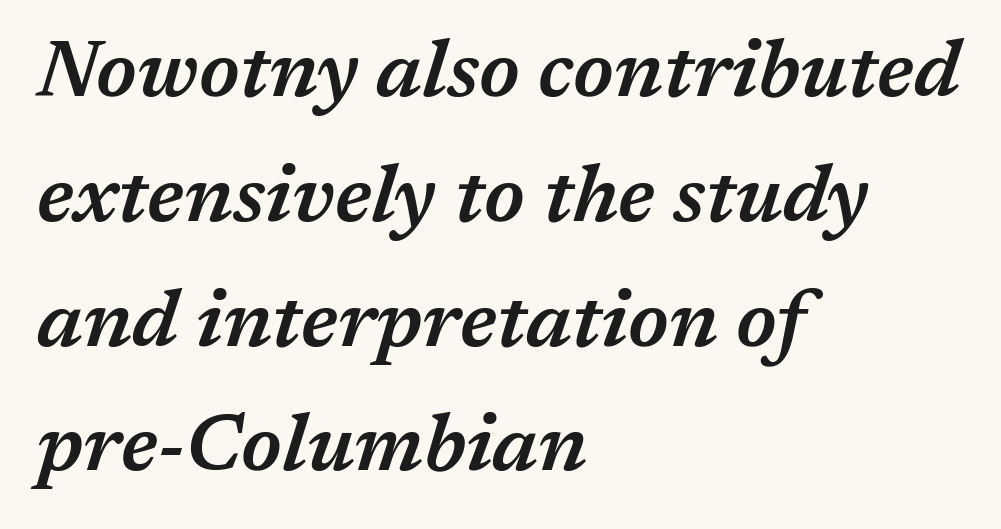
You could call the tracking neutral — neither tight nor loose. Is there much room between lines? A standard amount, neither cramped nor airy. The typography opts for an oblique posture over an upright one. The ragged edge is on the right, which tells us the setting is flush left.
